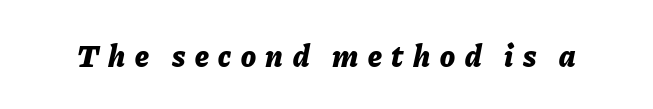
The image shows 31 px bold type, italic (leaning right); set unusually wide letter spacing (+0.31 em), not underlined; low stroke contrast and a medium x-height.
